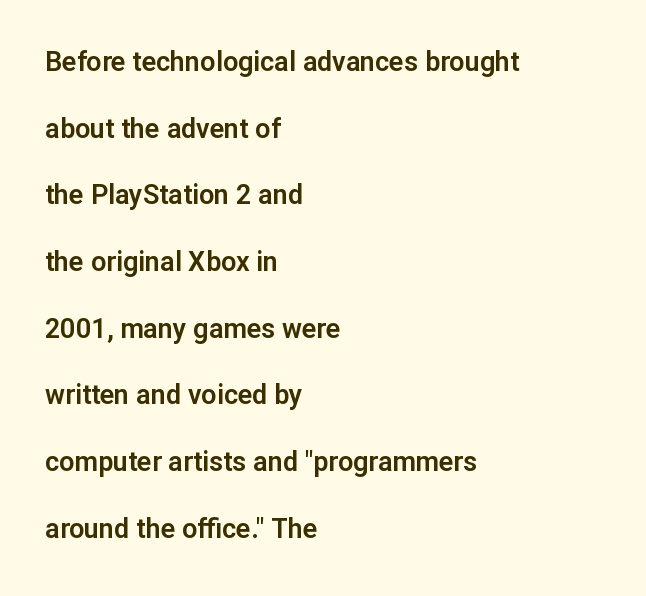
The lines are quadded left. There is no visible air inserted between adjacent glyphs. You could fit nearly another row in the gap between these rows. Rule under the text: the space is simply empty. The axis of the letterforms is exactly vertical.
